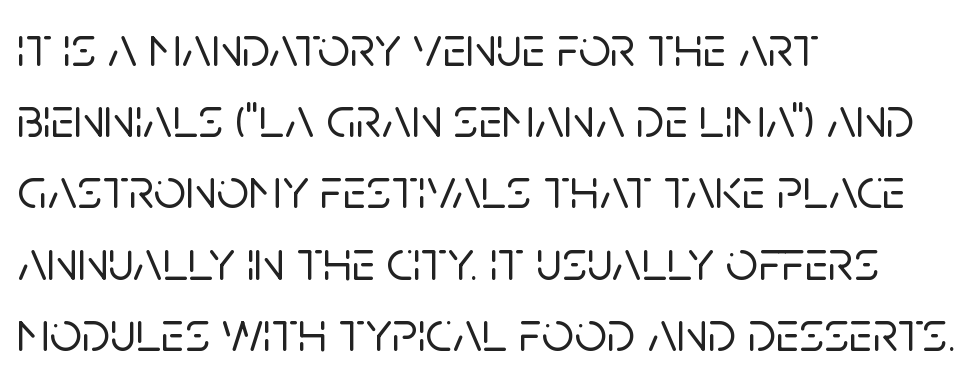
Short note: letters normally spaced. Each row of text sits above clean, open space. This sample uses a sans-serif face. The passage shown stacks its lines at a standard gap.
